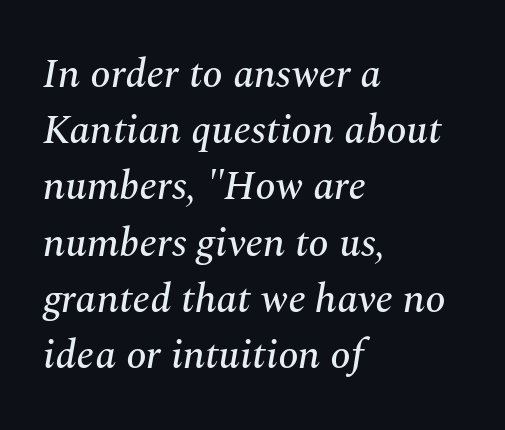
The image shows 41 px serif type, italic (leaning right); set left-aligned, normal line spacing (1.37x), normal letter spacing, not underlined; medium stroke contrast and a medium x-height.
